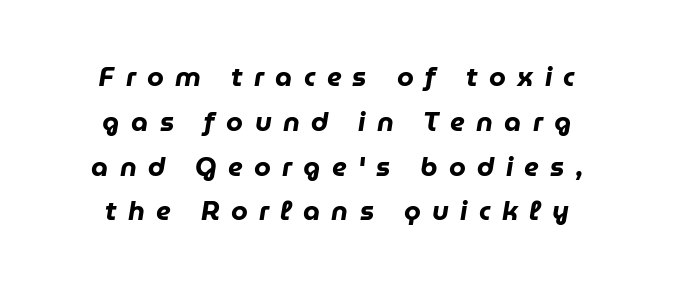
This block has exactly the height ordinary leading produces. Set as a true bold cut, around the 700 mark. Rule under the text: the space is simply empty. Spacing between characters has been opened up far beyond the box default. If you folded the block vertically in half, each line would mirror itself in length.
